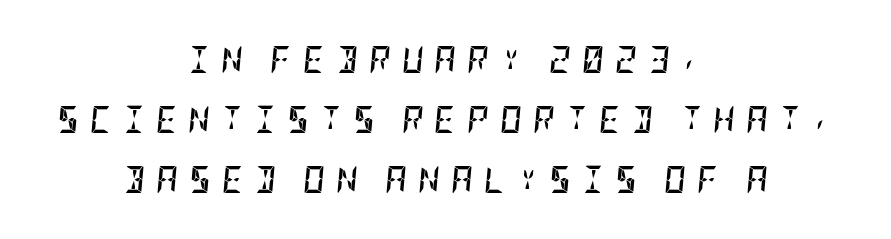
Q: Is the text bold? A: Yes.
Q: Is the text italic (slanted)? A: Yes, it leans right by about 5 degrees.
Q: Is the text underlined? A: No.
Q: How is the paragraph aligned? A: Centered.
Q: Is the spacing between letters normal or unusually wide? A: Unusually wide.
Q: Is the spacing between lines tight, normal or loose? A: Loose.
